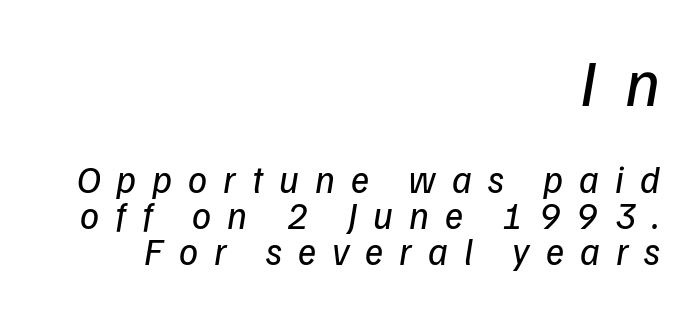
The image shows 67 px regular-weight type, italic (leaning right); set right-aligned, tight line spacing (0.95x), unusually wide letter spacing (+0.42 em), not underlined; the first (top) block is 1.76x larger; low stroke contrast and a medium x-height.
